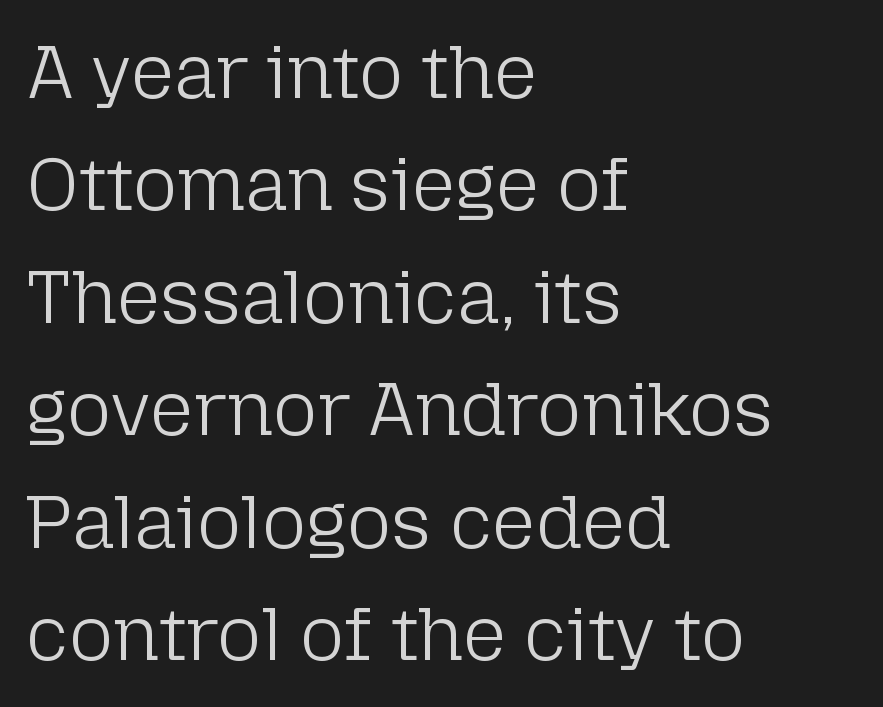
Q: Is the text bold? A: No.
Q: Is the text italic (slanted)? A: No, it is upright.
Q: Is the typeface a serif or a sans-serif typeface? A: Sans-serif.
Q: Is the text underlined? A: No.
Q: How is the paragraph aligned? A: Left-aligned.
Q: Is the spacing between letters normal or unusually wide? A: Normal.
Q: Is the spacing between lines tight, normal or loose? A: Normal.
Q: Width (condensed, normal, or wide)? A: Normal.
Q: Stroke contrast? A: Low.
Q: x-height? A: Medium.
Q: Monospaced? A: No.
